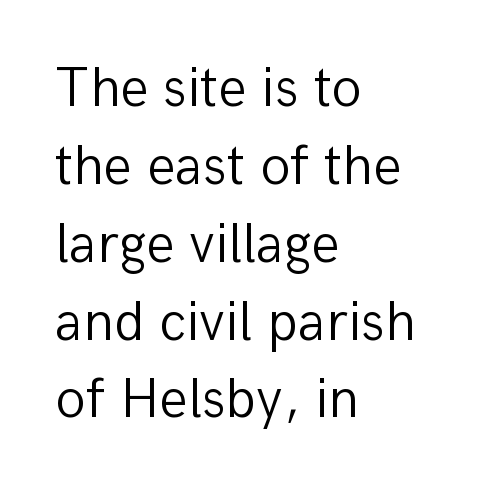
{"serif": "no", "italic": "no", "bold": "no", "weight": "light", "width": "normal", "stroke_contrast": "low", "x_height": "medium", "monospaced": "no", "underline": "no", "align": "left", "line_spacing": "normal", "line_spacing_ratio": 1.39, "letter_spacing": "normal", "letter_spacing_em": 0.0, "glyph_px": 56}
